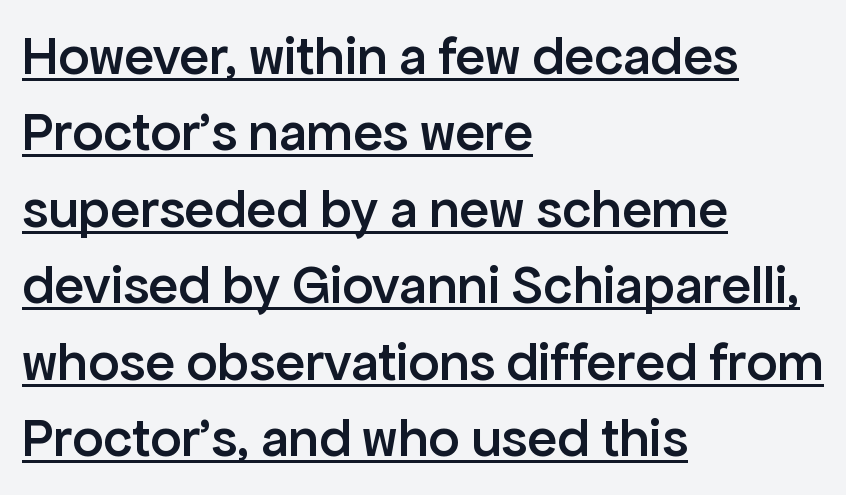
{"serif": "no", "italic": "no", "bold": "semi", "weight": "semibold", "width": "normal", "stroke_contrast": "low", "x_height": "medium", "monospaced": "no", "underline": "yes", "align": "left", "line_spacing": "normal", "line_spacing_ratio": 1.39, "letter_spacing": "normal", "letter_spacing_em": 0.0, "glyph_px": 55}
